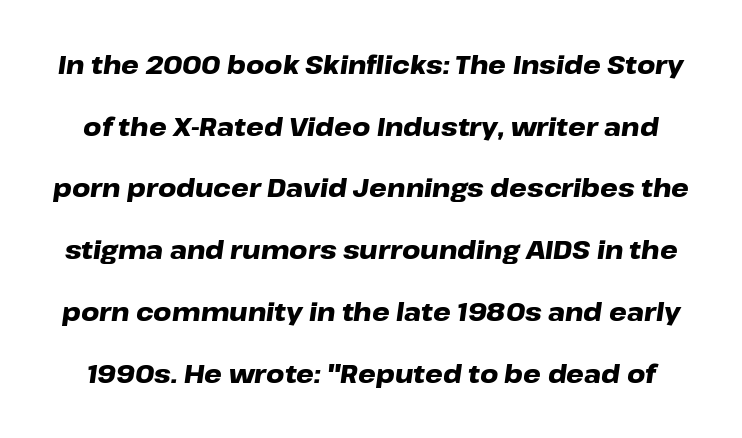
The space directly below the letters is spotless. Plenty of ink on the page — the face is bold. Short note: letters normally spaced. The space between consecutive lines is lavish.
